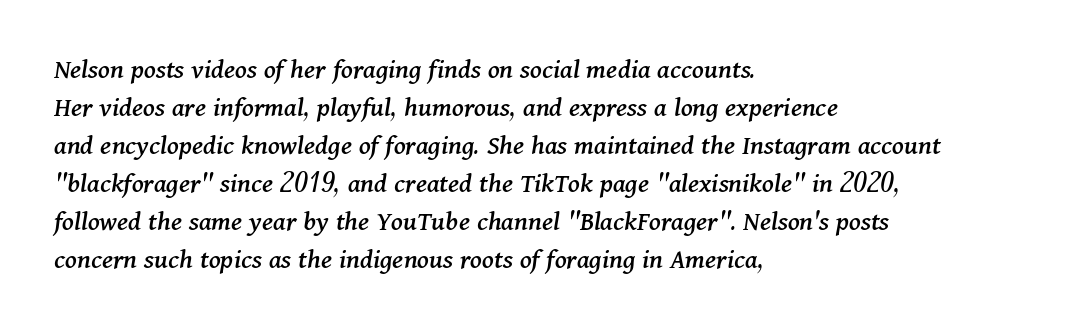
The image shows 29 px serif type, italic (leaning right); set left-aligned, normal line spacing (1.31x), normal letter spacing, not underlined; medium stroke contrast and a medium x-height.
